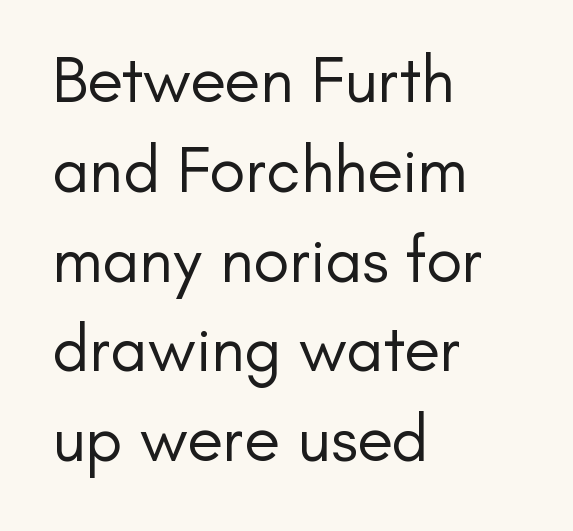
This sample uses plain, unmodified letter spacing. Each letter keeps its own natural width here, so spacing adapts to shape. The typesetting does not lean heavy: it is not bold. The rendering anchors every line to the left-hand side. Descenders hang freely into open space.
